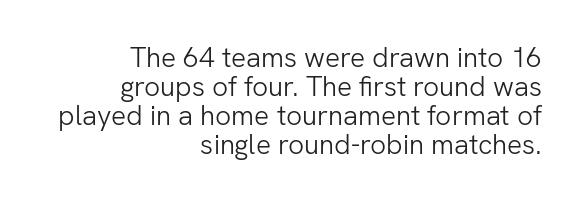
{"serif": "no", "italic": "no", "bold": "no", "weight": "light", "width": "normal", "stroke_contrast": "low", "x_height": "medium", "monospaced": "no", "underline": "no", "align": "right", "line_spacing": "tight", "line_spacing_ratio": 1.04, "letter_spacing": "normal", "letter_spacing_em": 0.0, "glyph_px": 28}
